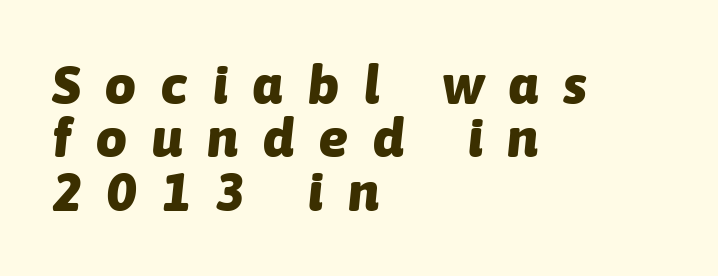
{"italic": "yes", "lean": "right", "slant_degrees": 6, "bold": "yes", "weight": "heavy", "width": "normal", "stroke_contrast": "low", "x_height": "medium", "monospaced": "no", "underline": "no", "align": "left", "line_spacing": "tight", "line_spacing_ratio": 0.99, "letter_spacing": "wide", "letter_spacing_em": 0.47, "glyph_px": 54}
